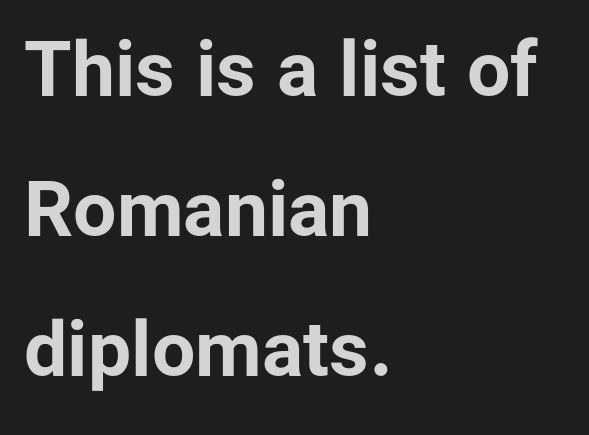
{"serif": "no", "italic": "no", "bold": "yes", "weight": "bold", "width": "normal", "stroke_contrast": "low", "x_height": "medium", "monospaced": "no", "underline": "no", "align": "left", "line_spacing_ratio": 1.82, "letter_spacing": "normal", "letter_spacing_em": 0.0, "glyph_px": 77}
